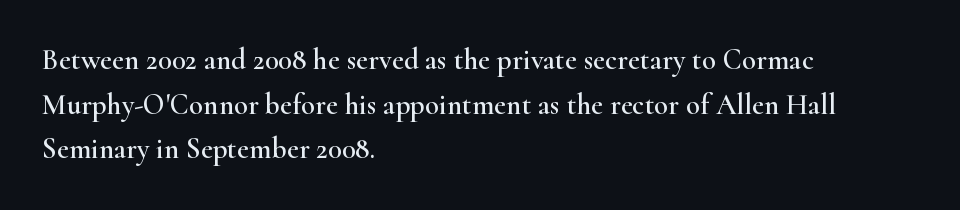
{"serif": "yes", "italic": "no", "width": "wide", "stroke_contrast": "high", "x_height": "small", "monospaced": "no", "underline": "no", "align": "left", "line_spacing": "normal", "line_spacing_ratio": 1.54, "letter_spacing": "normal", "letter_spacing_em": 0.0, "glyph_px": 29}
